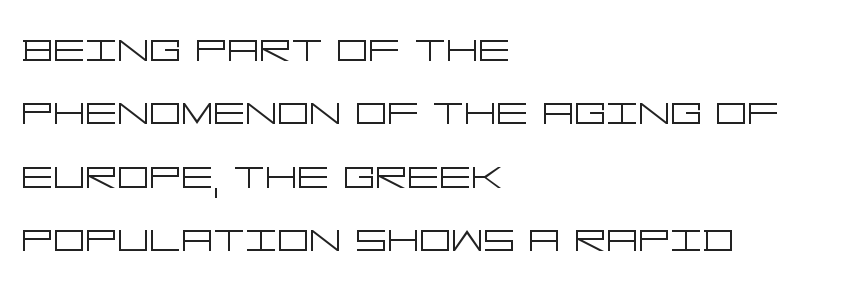
The image shows 50 px light, wide sans-serif type, upright; set left-aligned, normal line spacing (1.27x), normal letter spacing, not underlined; low stroke contrast and a large x-height.
